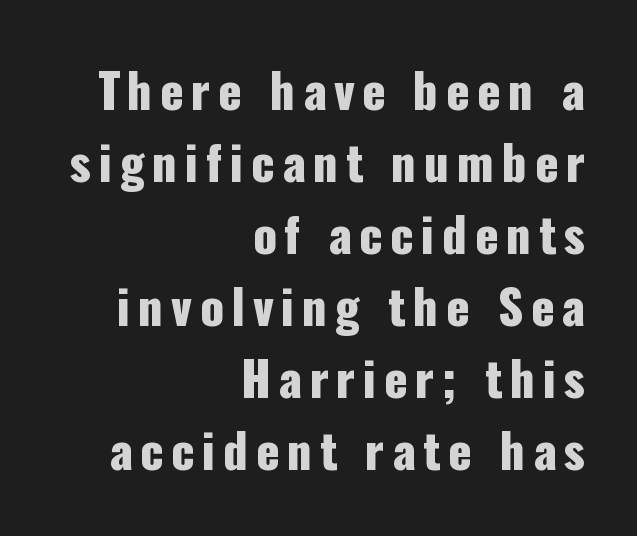
The type family on display is of the sans-serif kind. The specimen reads as upright at a glance. Varying glyph widths throughout — classic text-font behaviour. Clear beneath every line of the passage. Does the leading feel generous? No, just average. Horizontally, the lines are justified to the trailing edge only.
